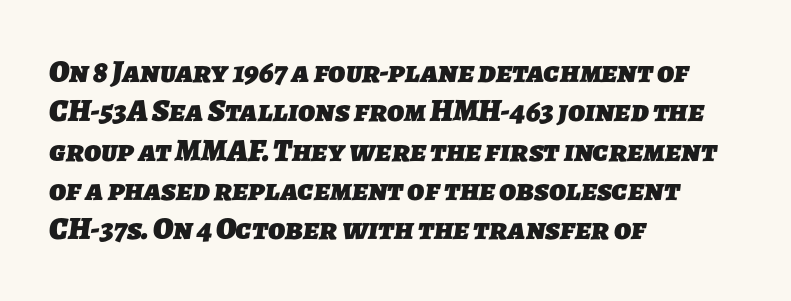
Q: Is the text bold? A: Yes.
Q: Is the typeface a serif or a sans-serif typeface? A: Sans-serif.
Q: Is the text underlined? A: No.
Q: How is the paragraph aligned? A: Left-aligned.
Q: Is the spacing between letters normal or unusually wide? A: Normal.
Q: Width (condensed, normal, or wide)? A: Normal.
Q: Stroke contrast? A: Low.
Q: x-height? A: Medium.
Q: Monospaced? A: No.
